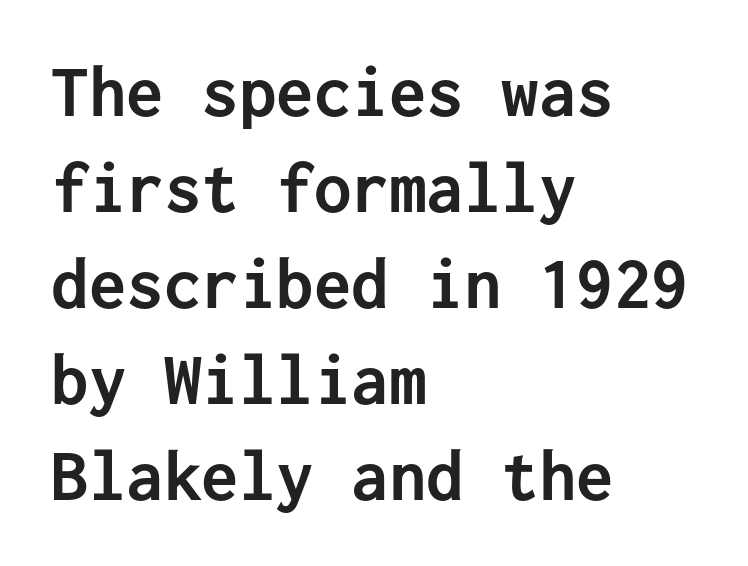
The image shows 75 px semibold sans-serif type, upright, monospaced; set left-aligned, normal line spacing (1.28x), normal letter spacing, not underlined; low stroke contrast and a medium x-height.
